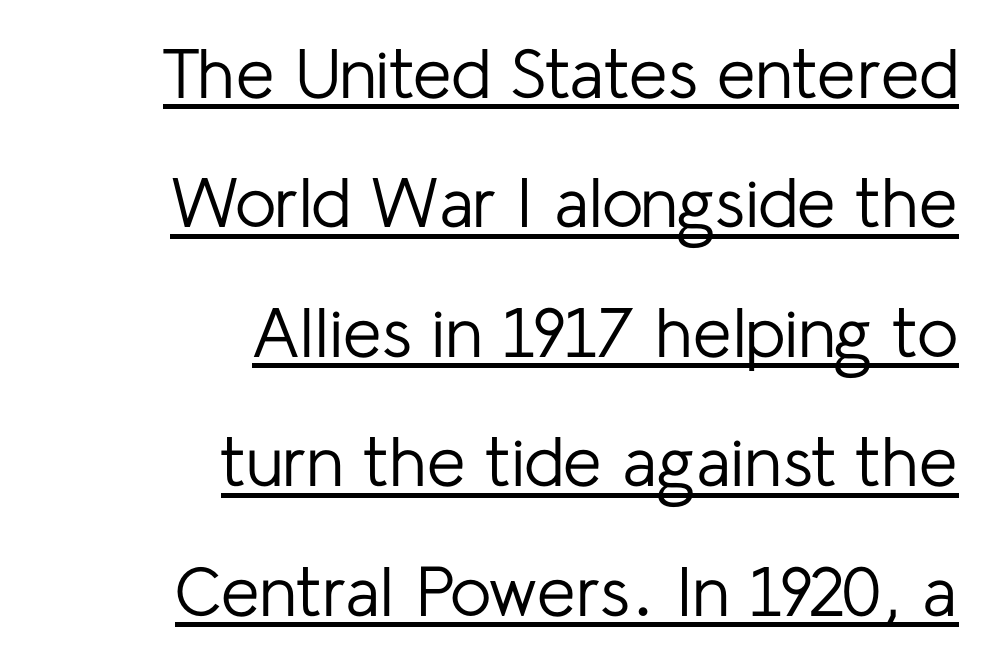
{"serif": "no", "italic": "no", "bold": "no", "weight": "regular", "width": "normal", "stroke_contrast": "low", "x_height": "medium", "monospaced": "no", "underline": "yes", "align": "right", "line_spacing_ratio": 1.85, "letter_spacing": "normal", "letter_spacing_em": 0.0, "glyph_px": 70}
